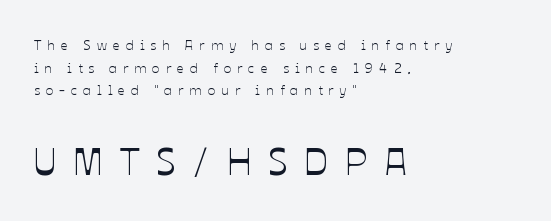
Q: Is the text italic (slanted)? A: No, it is upright.
Q: Is the text underlined? A: No.
Q: How is the paragraph aligned? A: Left-aligned.
Q: Is the spacing between letters normal or unusually wide? A: Unusually wide.
Q: Is the spacing between lines tight, normal or loose? A: Normal.
Q: Which block of text is set in a larger size, the first (top) or the second (bottom)? A: The second (bottom) one.
Q: Width (condensed, normal, or wide)? A: Normal.
Q: Stroke contrast? A: Low.
Q: x-height? A: Medium.
Q: Monospaced? A: No.
